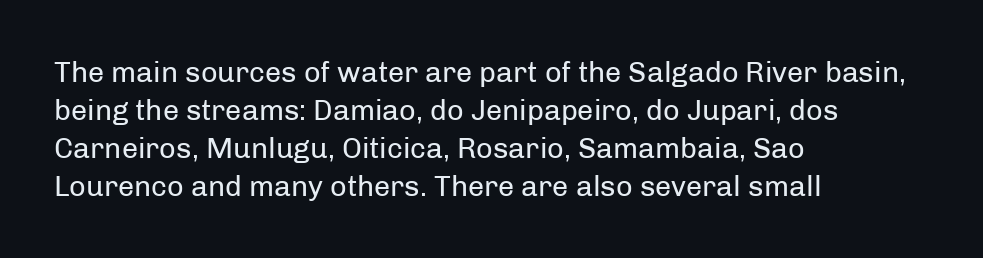
Q: Is the text bold? A: No.
Q: Is the text italic (slanted)? A: No, it is upright.
Q: Is the typeface a serif or a sans-serif typeface? A: Sans-serif.
Q: Is the text underlined? A: No.
Q: How is the paragraph aligned? A: Left-aligned.
Q: Is the spacing between letters normal or unusually wide? A: Normal.
Q: Is the spacing between lines tight, normal or loose? A: Normal.
Q: Width (condensed, normal, or wide)? A: Normal.
Q: Stroke contrast? A: Low.
Q: x-height? A: Medium.
Q: Monospaced? A: No.
